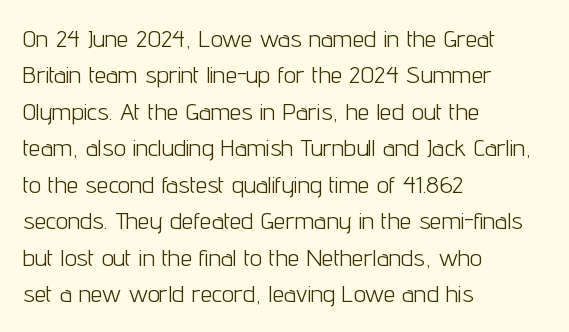
The foot of each line stays bare and open. These lines stack with their left ends in a neat column. Italic: no, the glyphs are upright roman. These lines sit exactly where default settings would place them.
